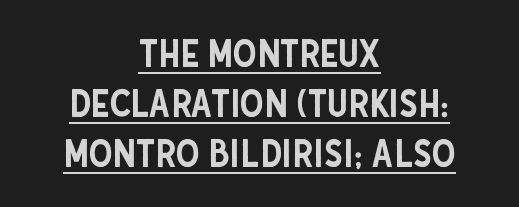
{"serif": "no", "italic": "no", "width": "condensed", "stroke_contrast": "low", "x_height": "large", "monospaced": "no", "underline": "yes", "align": "center", "line_spacing": "normal", "line_spacing_ratio": 1.31, "letter_spacing": "normal", "letter_spacing_em": 0.0, "glyph_px": 38}
